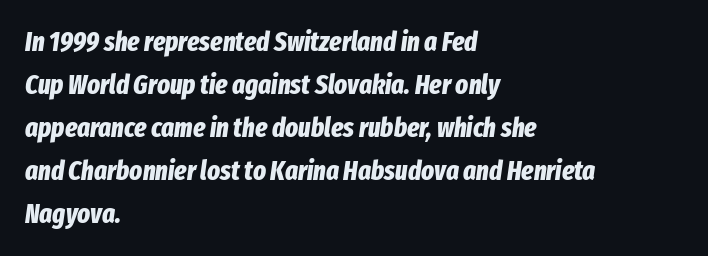
Q: Is the text bold? A: Yes.
Q: Is the text italic (slanted)? A: Yes, it leans right by about 8 degrees.
Q: Is the text underlined? A: No.
Q: How is the paragraph aligned? A: Left-aligned.
Q: Is the spacing between letters normal or unusually wide? A: Normal.
Q: Is the spacing between lines tight, normal or loose? A: Normal.
